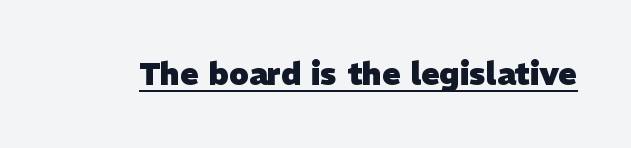
{"serif": "no", "bold": "yes", "weight": "heavy", "width": "normal", "stroke_contrast": "low", "x_height": "medium", "monospaced": "no", "underline": "yes", "letter_spacing": "normal", "letter_spacing_em": 0.0, "glyph_px": 31}
